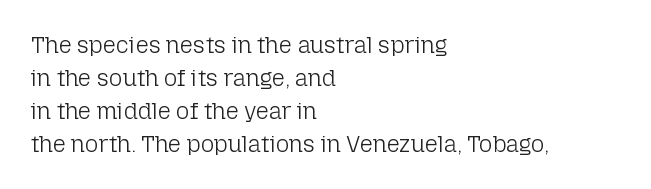
The image shows 23 px text type, upright; set left-aligned, normal line spacing (1.43x), normal letter spacing, not underlined.
